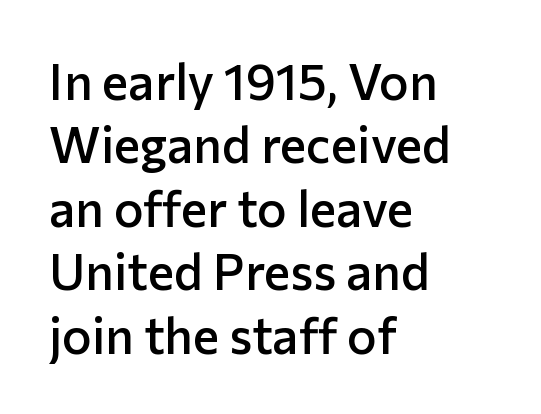
Q: Is the text bold? A: Semi-bold.
Q: Is the text italic (slanted)? A: No, it is upright.
Q: Is the typeface a serif or a sans-serif typeface? A: Sans-serif.
Q: Is the text underlined? A: No.
Q: How is the paragraph aligned? A: Left-aligned.
Q: Is the spacing between letters normal or unusually wide? A: Normal.
Q: Is the spacing between lines tight, normal or loose? A: Normal.
Q: Width (condensed, normal, or wide)? A: Normal.
Q: Stroke contrast? A: Low.
Q: x-height? A: Medium.
Q: Monospaced? A: No.
